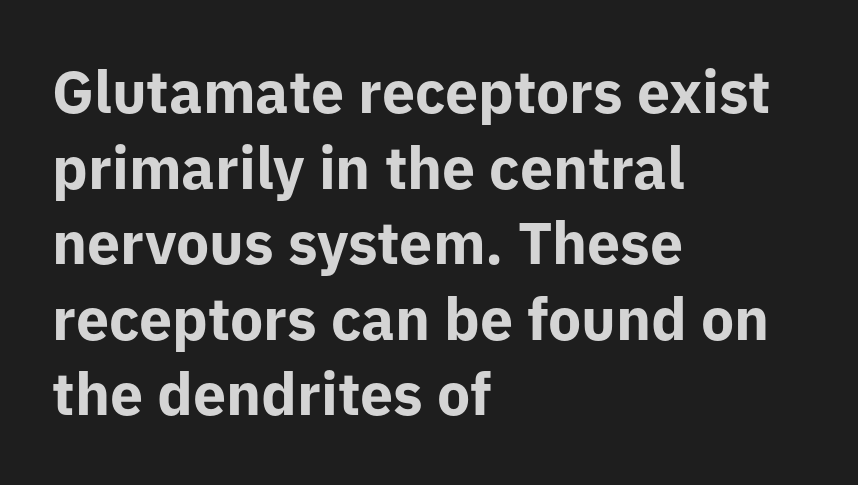
The image shows 59 px bold sans-serif type, upright; set left-aligned, normal line spacing (1.28x), normal letter spacing, not underlined; low stroke contrast and a medium x-height.
